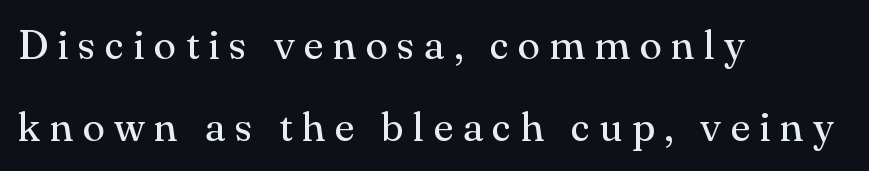
Line beginnings align vertically; line endings do not. Looks like regular typesetting: each glyph gets only the width it needs. The text was rendered using a seriffed face with decorative stroke endings. This is roman type, the default non-slanted kind.
